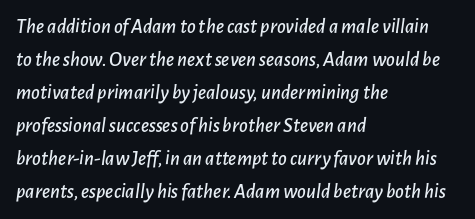
Leading: standard. A classic flush-left, rag-right setting is used for this passage. Observe the ordinary spacing: letters are neighbours, not strangers. You can tell it's italic because the verticals aren't actually vertical. Plain, unruled lines of type.
